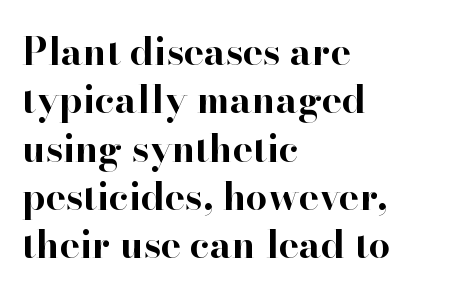
The image shows 38 px bold serif type, upright; set left-aligned, normal line spacing (1.27x), normal letter spacing, not underlined; high stroke contrast and a small x-height.
